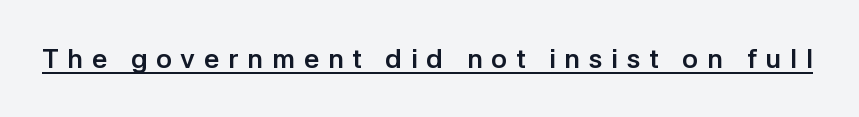
The image shows 27 px bold type, upright; set unusually wide letter spacing (+0.32 em), underlined.
